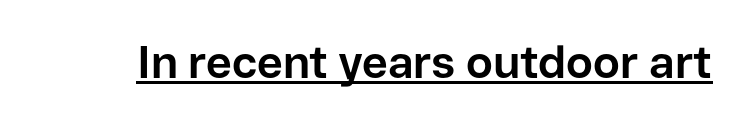
Q: Is the text bold? A: Yes.
Q: Is the text italic (slanted)? A: No, it is upright.
Q: Is the typeface a serif or a sans-serif typeface? A: Sans-serif.
Q: Is the text underlined? A: Yes.
Q: Is the spacing between letters normal or unusually wide? A: Normal.
Q: Width (condensed, normal, or wide)? A: Normal.
Q: Stroke contrast? A: Low.
Q: x-height? A: Medium.
Q: Monospaced? A: No.
